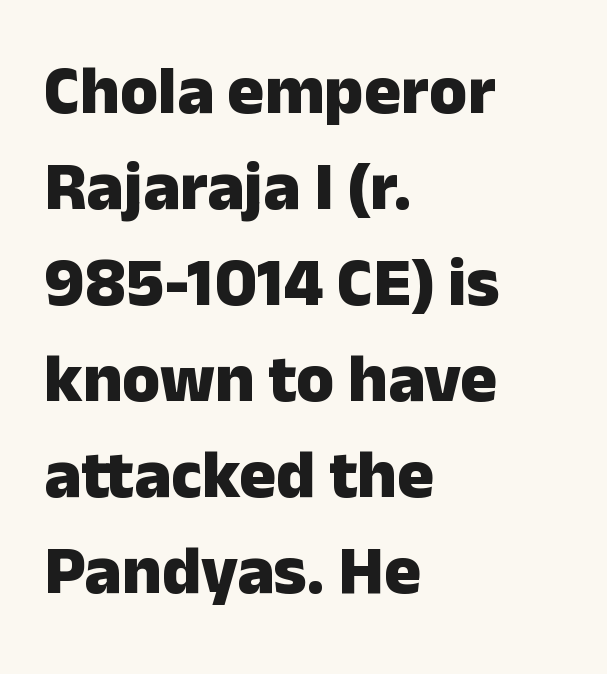
{"serif": "no", "italic": "no", "bold": "yes", "weight": "heavy", "width": "normal", "stroke_contrast": "low", "x_height": "medium", "monospaced": "no", "underline": "no", "align": "left", "line_spacing": "normal", "line_spacing_ratio": 1.39, "letter_spacing": "normal", "letter_spacing_em": 0.0, "glyph_px": 69}
